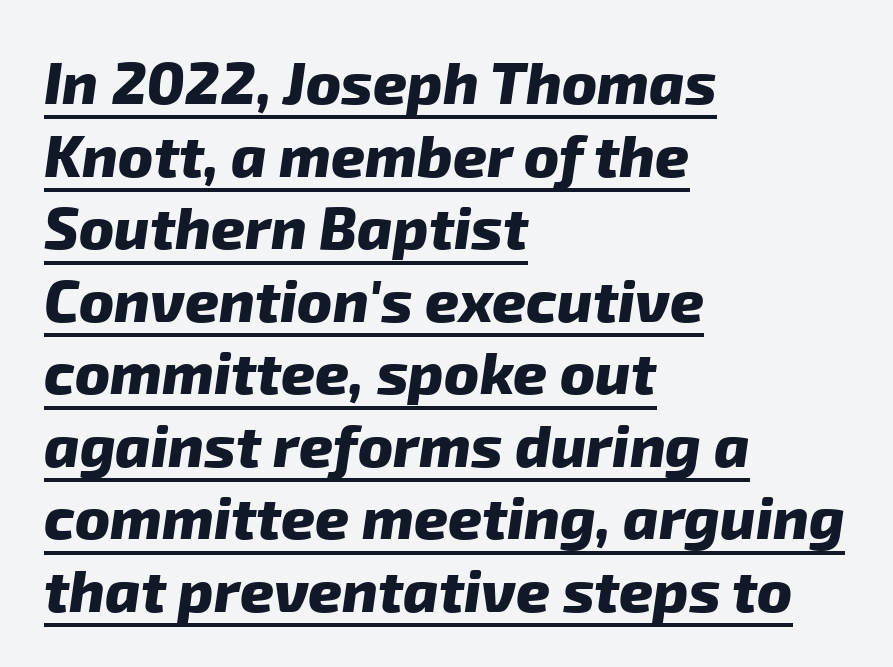
{"serif": "no", "bold": "yes", "weight": "heavy", "width": "normal", "stroke_contrast": "low", "x_height": "medium", "monospaced": "no", "underline": "yes", "align": "left", "line_spacing_ratio": 1.23, "letter_spacing": "normal", "letter_spacing_em": 0.0, "glyph_px": 59}
